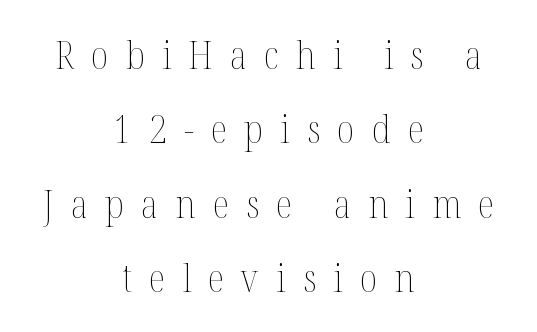
The letterforms sit at book weight or below. The line texture is sparse and dotted thanks to wide tracking. Unlike italic type, these characters show no tilt at all. Centered paragraph, ragged on both sides. A great deal of white space separates one row of letters from the next. Plain, unruled lines of type.
